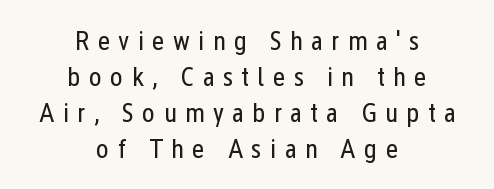
The image shows 27 px text type, upright; set centered, normal line spacing (1.33x), unusually wide letter spacing (+0.31 em), not underlined.
